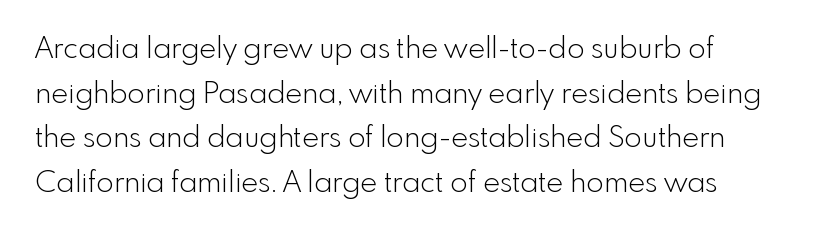
{"serif": "no", "italic": "no", "bold": "no", "weight": "light", "width": "normal", "x_height": "small", "monospaced": "no", "underline": "no", "line_spacing": "normal", "line_spacing_ratio": 1.54, "letter_spacing": "normal", "letter_spacing_em": 0.0, "glyph_px": 29}
